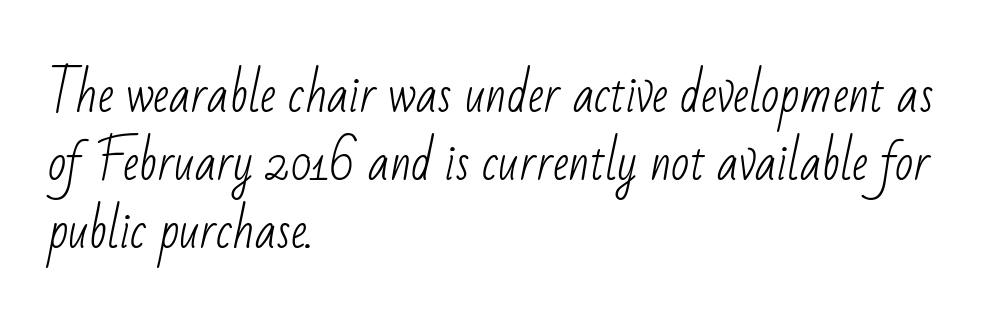
The face used here is a sans, in the tradition of grotesques and geometrics. Observe the ordinary spacing: letters are neighbours, not strangers. Line beginnings align vertically; line endings do not. Do the characters align in a grid? No, the font is proportional. Just letters on the line, the space beneath them empty.
